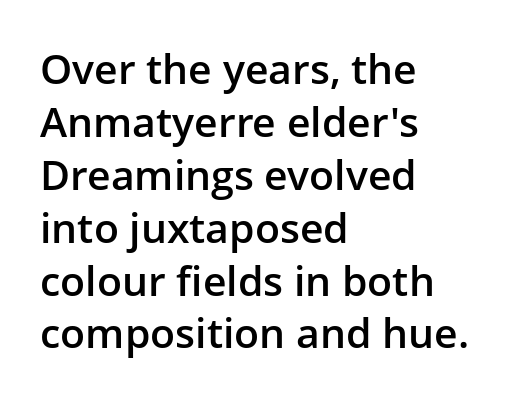
The image shows 41 px semibold sans-serif type, upright; set left-aligned, normal line spacing (1.29x), normal letter spacing, not underlined; low stroke contrast and a medium x-height.
